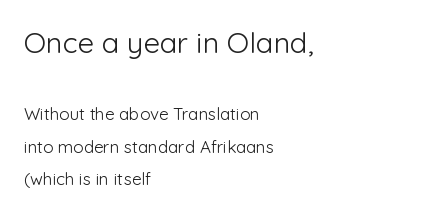
{"serif": "no", "italic": "no", "bold": "no", "weight": "light", "width": "normal", "stroke_contrast": "low", "x_height": "medium", "monospaced": "no", "underline": "no", "align": "left", "line_spacing": "loose", "line_spacing_ratio": 1.92, "letter_spacing": "normal", "letter_spacing_em": 0.0, "larger_block": "first", "size_ratio": 1.71, "glyph_px": 29}
